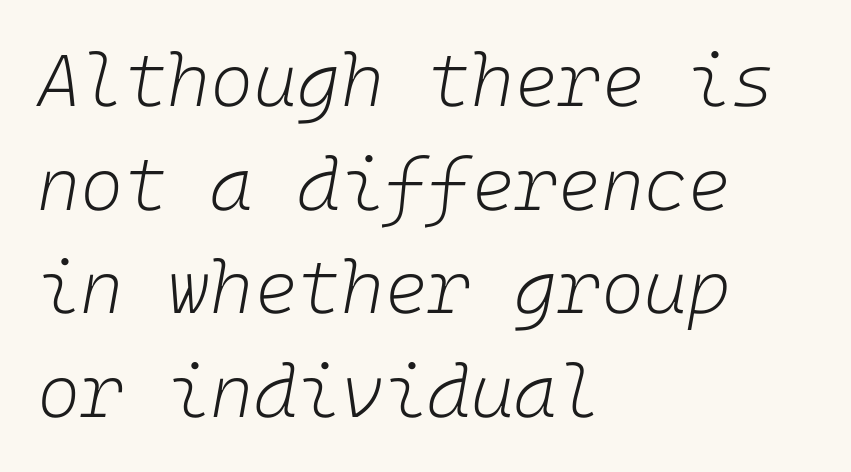
The words here are not underlined. Compared with typical body copy, the letter spacing here is the same. Every character sits at an angle, as italics do. These glyphs show unthickened strokes, regular width or finer. The passage shown stacks its lines at a standard gap. This sample is left-justified, so line endings fall wherever the words run out.
